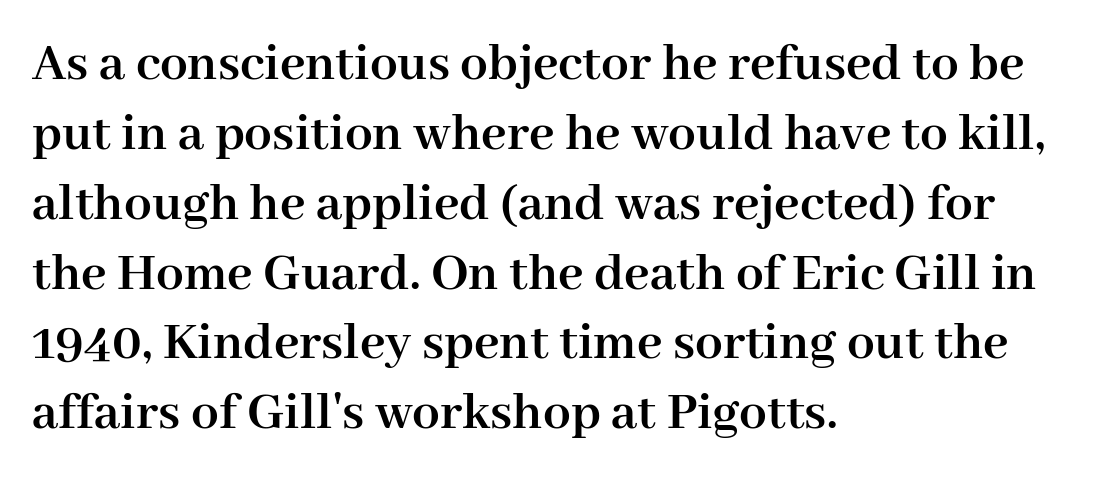
The image shows 55 px semibold serif type, upright; set left-aligned, normal line spacing (1.27x), normal letter spacing, not underlined; high stroke contrast and a medium x-height.
